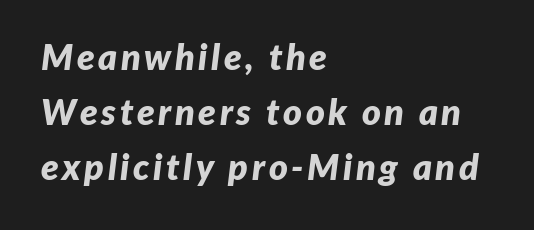
{"italic": "yes", "lean": "right", "slant_degrees": 7, "bold": "yes", "weight": "bold", "width": "normal", "stroke_contrast": "low", "x_height": "medium", "monospaced": "no", "underline": "no", "align": "left", "line_spacing": "normal", "line_spacing_ratio": 1.53, "glyph_px": 36}
